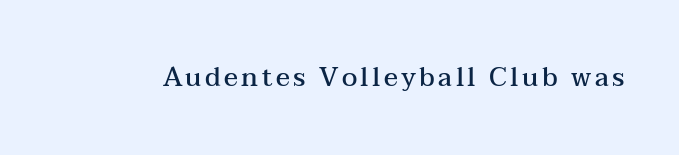
The image shows 26 px text type, upright; set not underlined.
